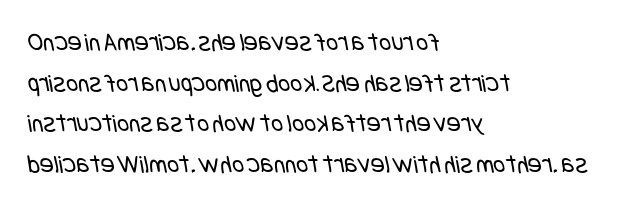
These lines keep a tight, regular rhythm from letter to letter. Rows of type keep a routine distance in the vertical direction. Line beginnings align vertically; line endings do not. No chunkiness to these letters — they're not bold.
